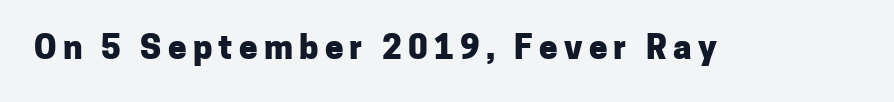
{"serif": "no", "italic": "no", "bold": "yes", "weight": "heavy", "width": "normal", "stroke_contrast": "low", "x_height": "medium", "monospaced": "no", "underline": "no", "glyph_px": 33}
